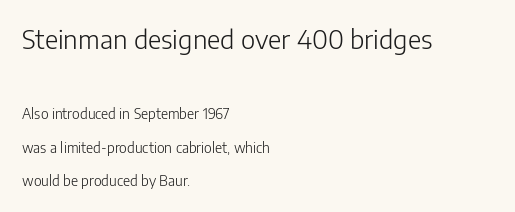
The image shows 26 px text type, upright; set left-aligned, loose line spacing (2.37x), normal letter spacing, not underlined; the first (top) block is 1.86x larger.
